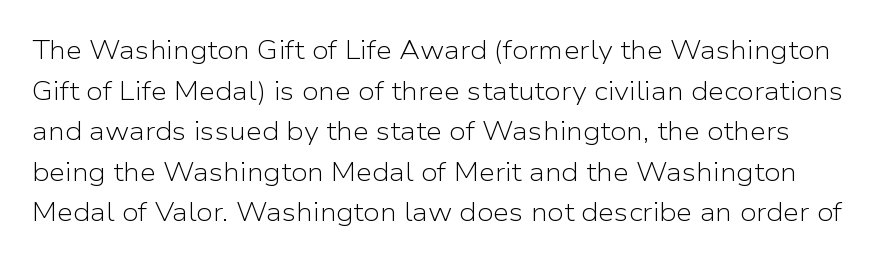
Q: Is the text bold? A: No.
Q: Is the text italic (slanted)? A: No, it is upright.
Q: Is the text underlined? A: No.
Q: Is the spacing between letters normal or unusually wide? A: Normal.
Q: Is the spacing between lines tight, normal or loose? A: Normal.
